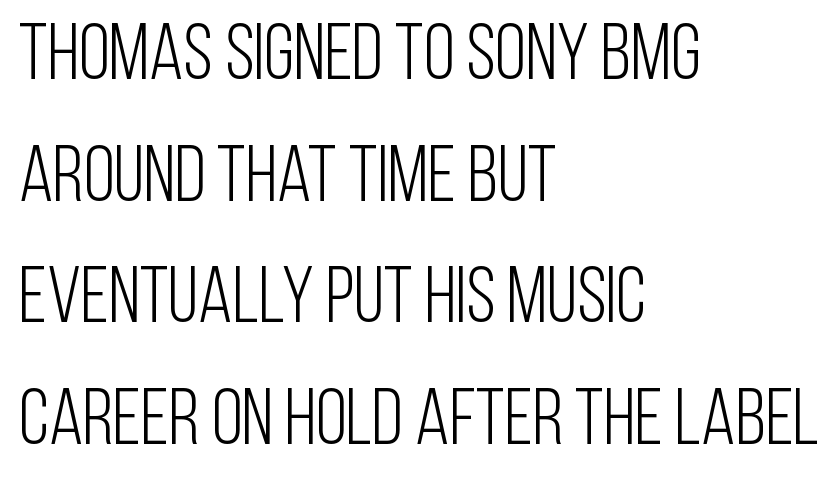
Q: Is the text bold? A: No.
Q: Is the text italic (slanted)? A: No, it is upright.
Q: Is the typeface a serif or a sans-serif typeface? A: Sans-serif.
Q: Is the text underlined? A: No.
Q: How is the paragraph aligned? A: Left-aligned.
Q: Is the spacing between letters normal or unusually wide? A: Normal.
Q: Is the spacing between lines tight, normal or loose? A: Normal.
Q: Width (condensed, normal, or wide)? A: Condensed.
Q: Stroke contrast? A: Low.
Q: x-height? A: Large.
Q: Monospaced? A: No.
